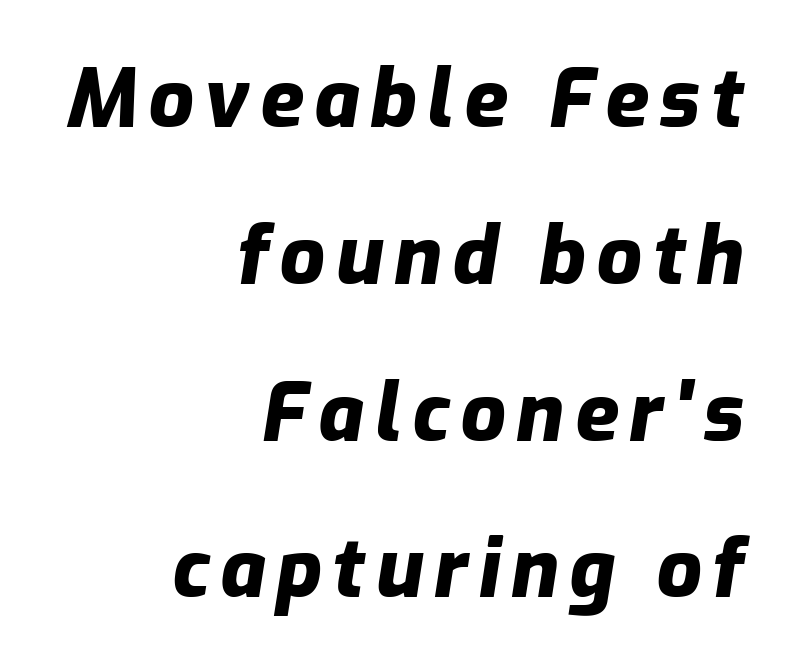
The image shows 80 px heavy type, italic (leaning right); set right-aligned, loose line spacing (1.96x), not underlined; low stroke contrast and a medium x-height.
